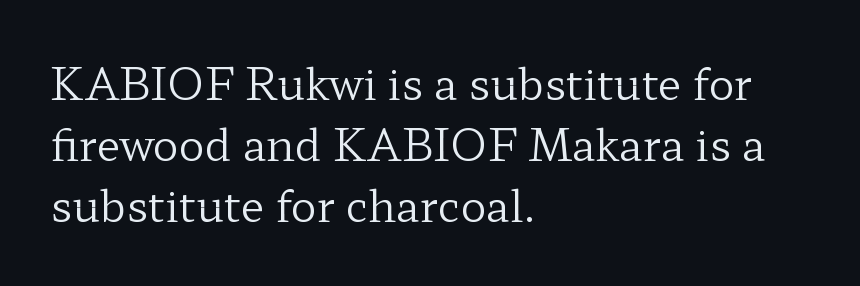
{"serif": "yes", "italic": "no", "bold": "no", "weight": "regular", "width": "wide", "stroke_contrast": "low", "x_height": "medium", "monospaced": "no", "underline": "no", "align": "left", "line_spacing": "normal", "line_spacing_ratio": 1.42, "letter_spacing": "normal", "letter_spacing_em": 0.0, "glyph_px": 43}
